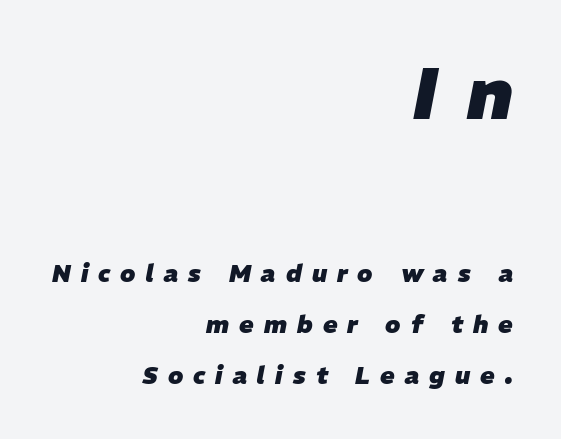
{"italic": "yes", "lean": "right", "slant_degrees": 11, "bold": "yes", "weight": "heavy", "width": "normal", "stroke_contrast": "low", "x_height": "medium", "monospaced": "no", "underline": "no", "align": "right", "line_spacing": "loose", "line_spacing_ratio": 2.12, "letter_spacing": "wide", "letter_spacing_em": 0.42, "larger_block": "first", "size_ratio": 3.0, "glyph_px": 72}
